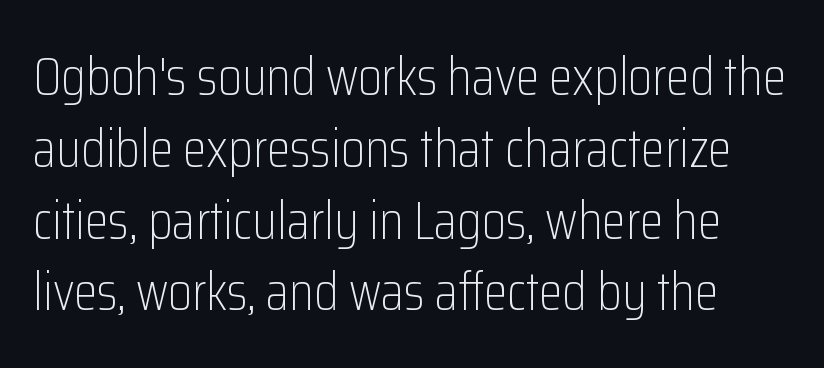
The image shows 54 px light, condensed sans-serif type, upright; set normal line spacing (1.33x), normal letter spacing, not underlined; low stroke contrast and a medium x-height.
